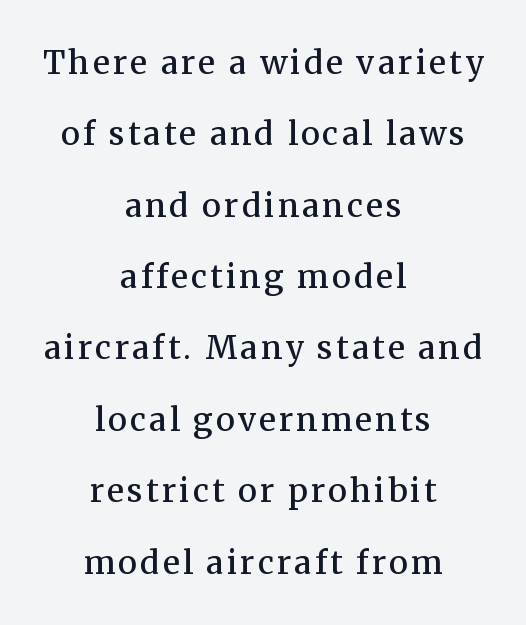
{"serif": "yes", "italic": "no", "bold": "semi", "weight": "semibold", "width": "normal", "stroke_contrast": "medium", "x_height": "medium", "monospaced": "no", "underline": "no", "align": "center", "line_spacing": "loose", "line_spacing_ratio": 2.23, "glyph_px": 32}
